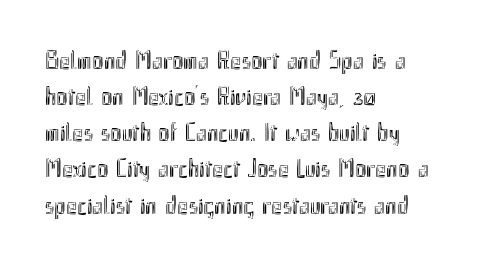
A typesetter would mark this as roman, not italic. Every row of glyphs begins at an identical x-position on the left. Descenders are the only things crossing below the line. Horizontal bands of white between lines are of average thickness.
